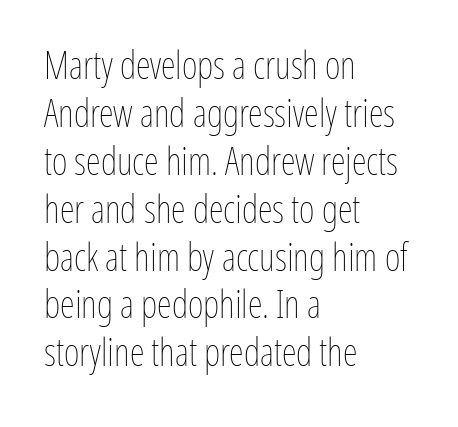
The image shows 38 px thin, condensed type, upright; set left-aligned, normal line spacing (1.26x), normal letter spacing, not underlined; low stroke contrast and a medium x-height.
